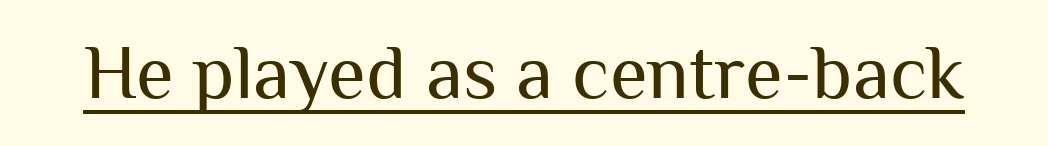
The image shows 77 px regular-weight sans-serif type, upright; set normal letter spacing, underlined; medium stroke contrast and a medium x-height.
